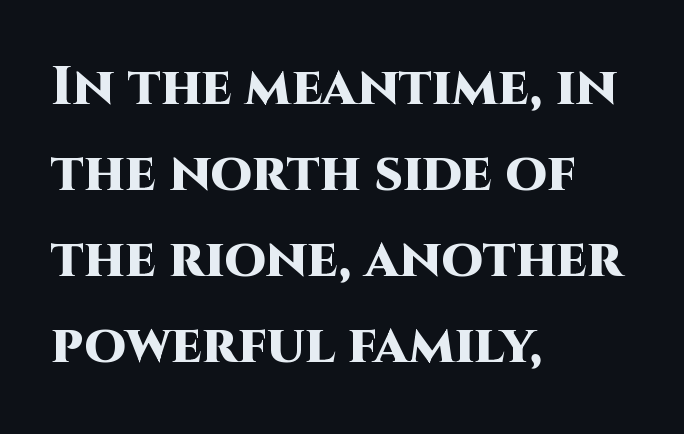
{"serif": "no", "italic": "no", "bold": "yes", "weight": "heavy", "width": "normal", "stroke_contrast": "high", "x_height": "large", "monospaced": "no", "underline": "no", "align": "left", "line_spacing": "normal", "line_spacing_ratio": 1.59, "letter_spacing": "normal", "letter_spacing_em": 0.0, "glyph_px": 54}
